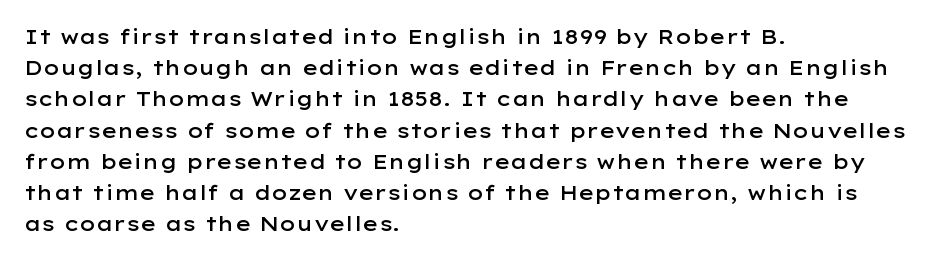
{"italic": "no", "bold": "semi", "underline": "no", "align": "left", "line_spacing": "normal", "line_spacing_ratio": 1.56, "letter_spacing": "normal", "letter_spacing_em": 0.0, "glyph_px": 20}
